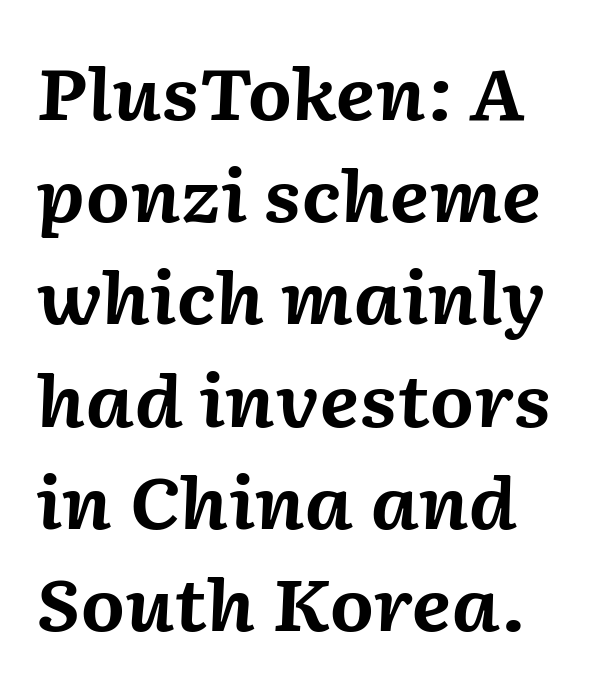
The image shows 71 px bold type, italic (leaning right); set left-aligned, normal line spacing (1.44x), normal letter spacing, not underlined; medium stroke contrast and a medium x-height.
